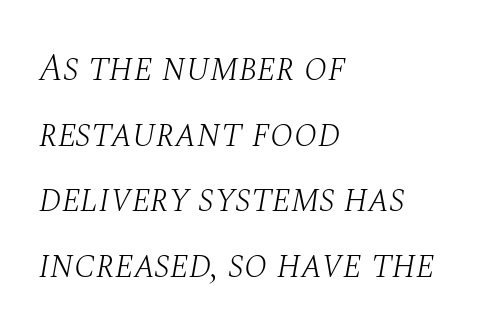
Q: Is the text bold? A: No.
Q: Is the text italic (slanted)? A: Yes, it leans right by about 10 degrees.
Q: Is the typeface a serif or a sans-serif typeface? A: Serif.
Q: Is the text underlined? A: No.
Q: How is the paragraph aligned? A: Left-aligned.
Q: Is the spacing between letters normal or unusually wide? A: Normal.
Q: Width (condensed, normal, or wide)? A: Normal.
Q: Stroke contrast? A: Medium.
Q: x-height? A: Large.
Q: Monospaced? A: No.
